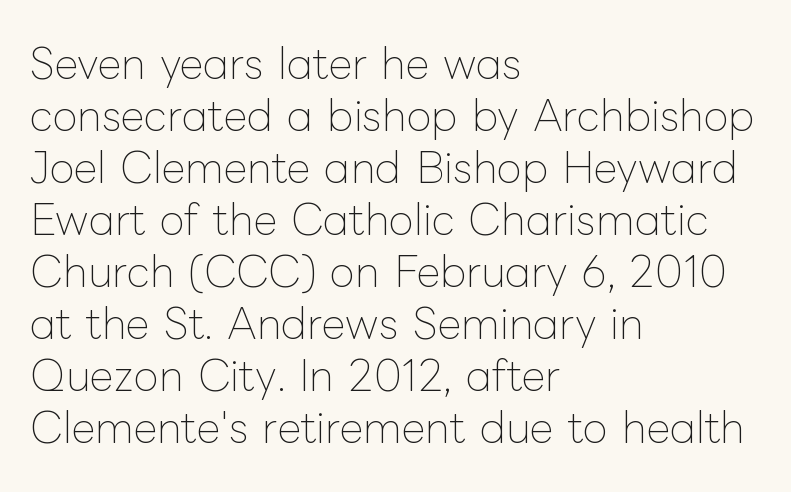
{"italic": "no", "bold": "no", "weight": "thin", "width": "normal", "stroke_contrast": "low", "x_height": "medium", "monospaced": "no", "underline": "no", "align": "left", "line_spacing": "normal", "line_spacing_ratio": 1.27, "letter_spacing": "normal", "letter_spacing_em": 0.0, "glyph_px": 41}
